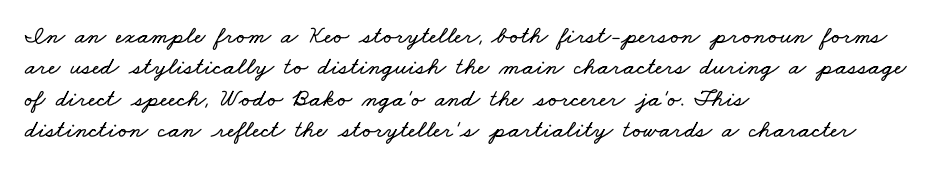
Q: Is the text underlined? A: No.
Q: How is the paragraph aligned? A: Left-aligned.
Q: Is the spacing between letters normal or unusually wide? A: Normal.
Q: Is the spacing between lines tight, normal or loose? A: Normal.
